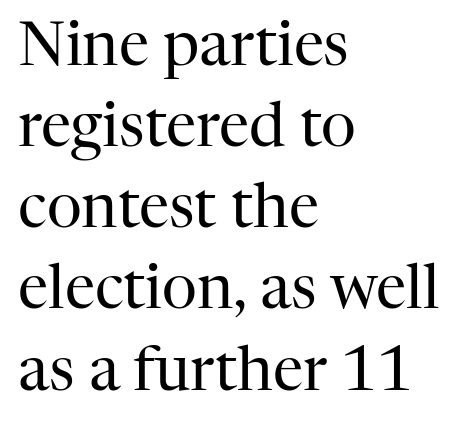
{"serif": "yes", "italic": "no", "bold": "no", "weight": "regular", "width": "normal", "stroke_contrast": "high", "x_height": "medium", "monospaced": "no", "underline": "no", "align": "left", "line_spacing": "normal", "line_spacing_ratio": 1.33, "letter_spacing": "normal", "letter_spacing_em": 0.0, "glyph_px": 61}
